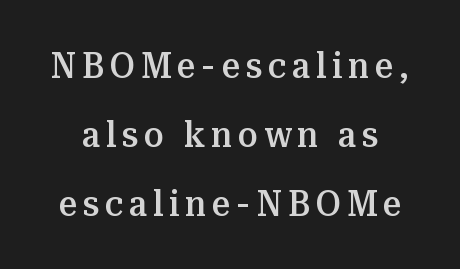
You can tell it's not italic because the verticals are truly vertical. Spacing verdict: proportional, widths tailored to each character. Anything drawn beneath the words? Only blank space. The characters display serif detailing at their extremities. This is the in-between weight designers call semibold or demi. The block of text is sparse from top to bottom, with ample space between rows.
